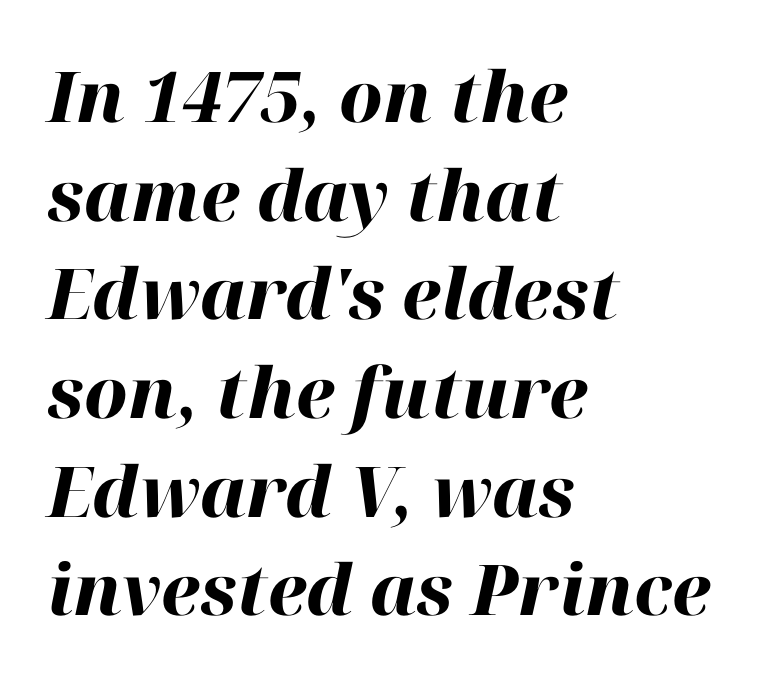
Lines of text with bare space underneath. This sample has the flowing, uneven cadence of proportional lettering. Letter spacing: default. In terms of weight, the rendering is a true, heavy bold. Leftover space on each line is placed entirely after the last word.
